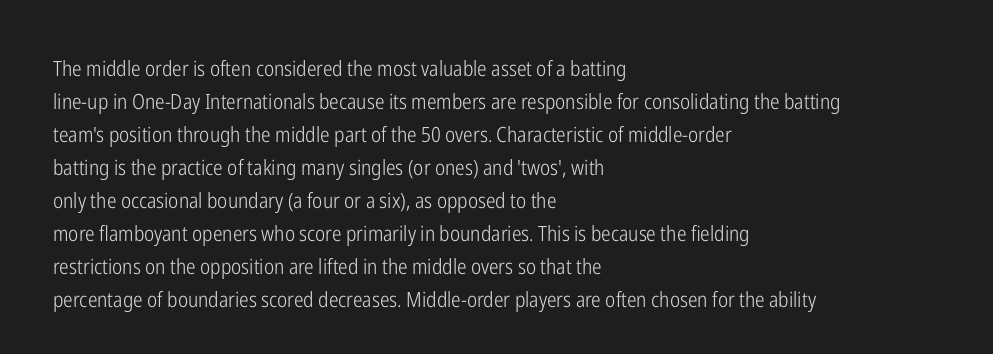
Q: Is the text bold? A: No.
Q: Is the text italic (slanted)? A: No, it is upright.
Q: Is the text underlined? A: No.
Q: How is the paragraph aligned? A: Left-aligned.
Q: Is the spacing between letters normal or unusually wide? A: Normal.
Q: Is the spacing between lines tight, normal or loose? A: Normal.
